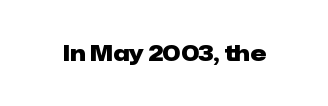
Short note: letters normally spaced. Words float on clear page, feet unadorned. The letters stand upright; this is a roman face. Heavy, bold letterforms.
